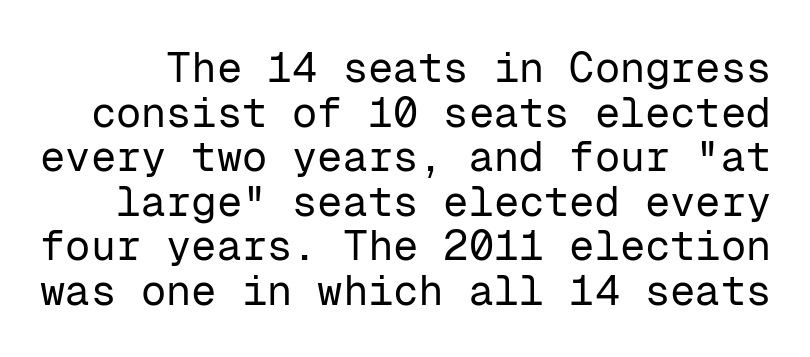
Q: Is the text bold? A: No.
Q: Is the text italic (slanted)? A: No, it is upright.
Q: Is the typeface a serif or a sans-serif typeface? A: Sans-serif.
Q: Is the text underlined? A: No.
Q: Is the spacing between letters normal or unusually wide? A: Normal.
Q: Is the spacing between lines tight, normal or loose? A: Tight.
Q: Width (condensed, normal, or wide)? A: Normal.
Q: Stroke contrast? A: Low.
Q: x-height? A: Medium.
Q: Monospaced? A: Yes.
